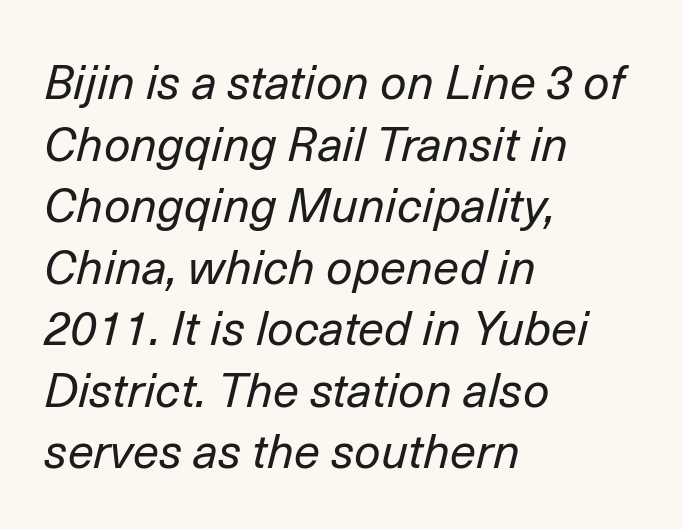
{"italic": "yes", "lean": "right", "slant_degrees": 14, "bold": "no", "weight": "regular", "width": "normal", "stroke_contrast": "low", "x_height": "medium", "monospaced": "no", "underline": "no", "align": "left", "line_spacing": "normal", "line_spacing_ratio": 1.31, "letter_spacing": "normal", "letter_spacing_em": 0.0, "glyph_px": 47}
